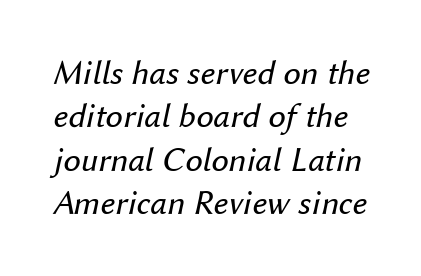
Q: Is the text bold? A: No.
Q: Is the text italic (slanted)? A: Yes, it leans right by about 12 degrees.
Q: Is the text underlined? A: No.
Q: Is the spacing between letters normal or unusually wide? A: Normal.
Q: Width (condensed, normal, or wide)? A: Normal.
Q: Stroke contrast? A: Medium.
Q: x-height? A: Medium.
Q: Monospaced? A: No.
